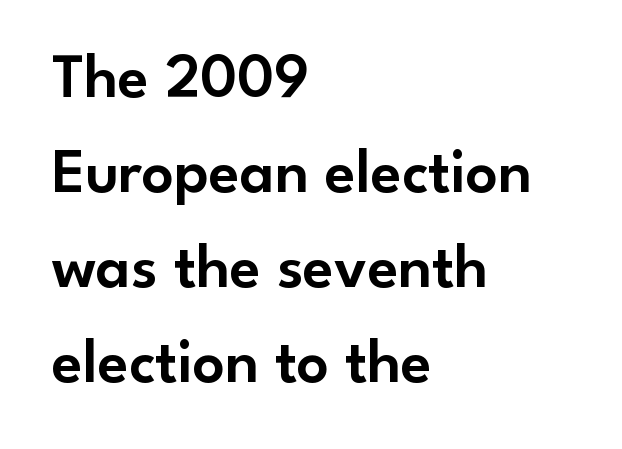
The image shows 63 px sans-serif type, upright; set left-aligned, normal line spacing (1.51x), normal letter spacing, not underlined; low stroke contrast and a small x-height.
